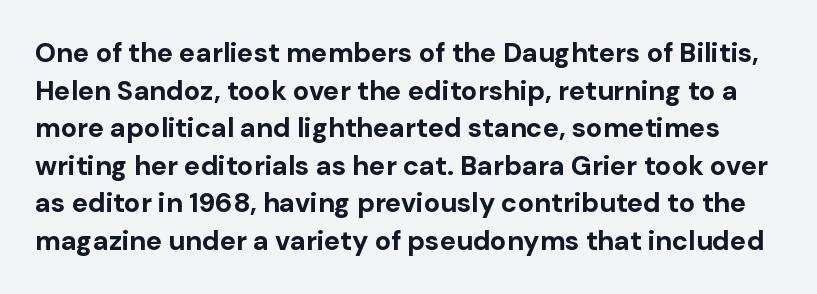
The image shows 27 px bold type, upright; set normal line spacing (1.39x), normal letter spacing, not underlined.
